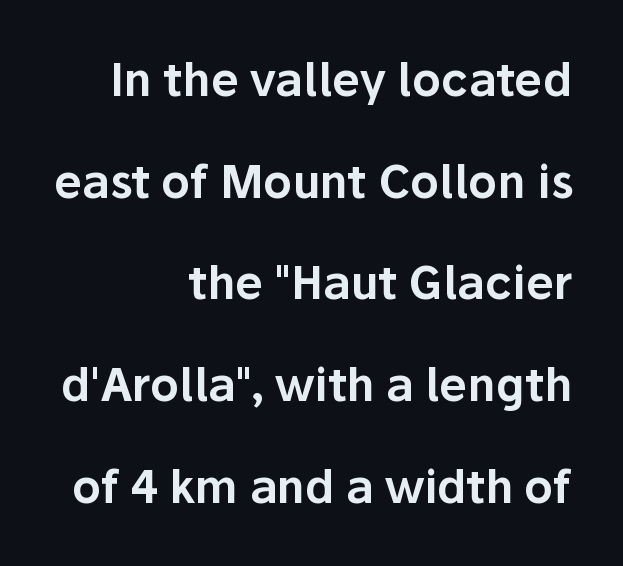
{"serif": "no", "italic": "no", "width": "normal", "stroke_contrast": "low", "x_height": "medium", "monospaced": "no", "underline": "no", "align": "right", "line_spacing": "loose", "line_spacing_ratio": 2.26, "letter_spacing": "normal", "letter_spacing_em": 0.0, "glyph_px": 45}
